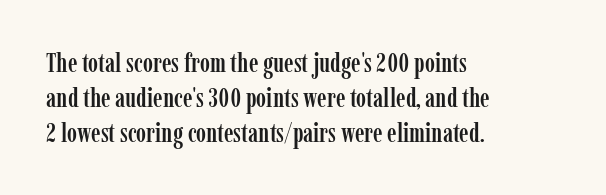
Students, observe: this is what conventionally led text looks like. This sample uses plain, unmodified letter spacing. Nobody drew a line under any word here. The typesetter chose a ragged-right arrangement here. Style check: upright.
